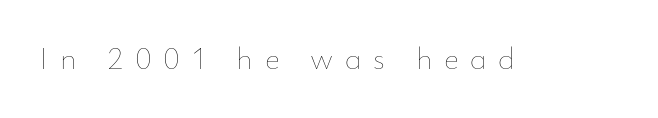
{"italic": "no", "bold": "no", "weight": "thin", "width": "normal", "stroke_contrast": "low", "x_height": "small", "monospaced": "no", "underline": "no", "letter_spacing": "wide", "letter_spacing_em": 0.36, "glyph_px": 32}
